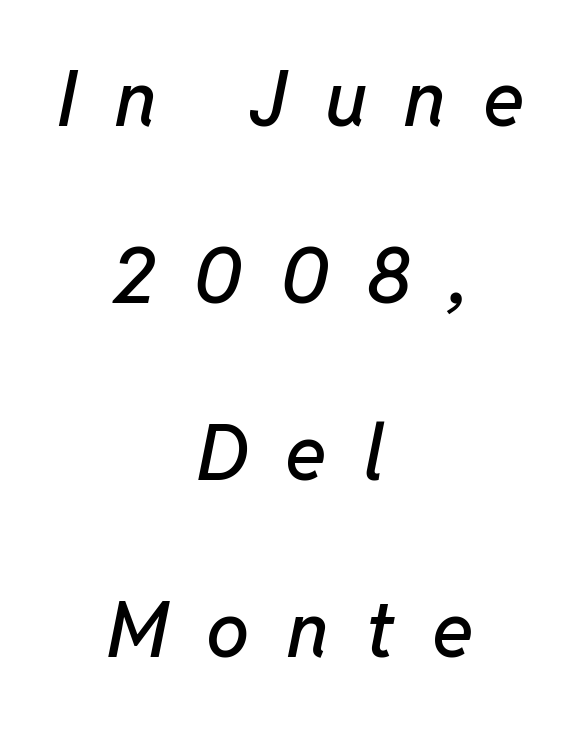
If you measured baseline to baseline, you'd find a long distance. Visually the block forms a symmetrical silhouette, jagged on both flanks. The font's italic variant was chosen for this text. The gaps between neighbouring characters are conspicuously large. Underlining? Definitely not there.
